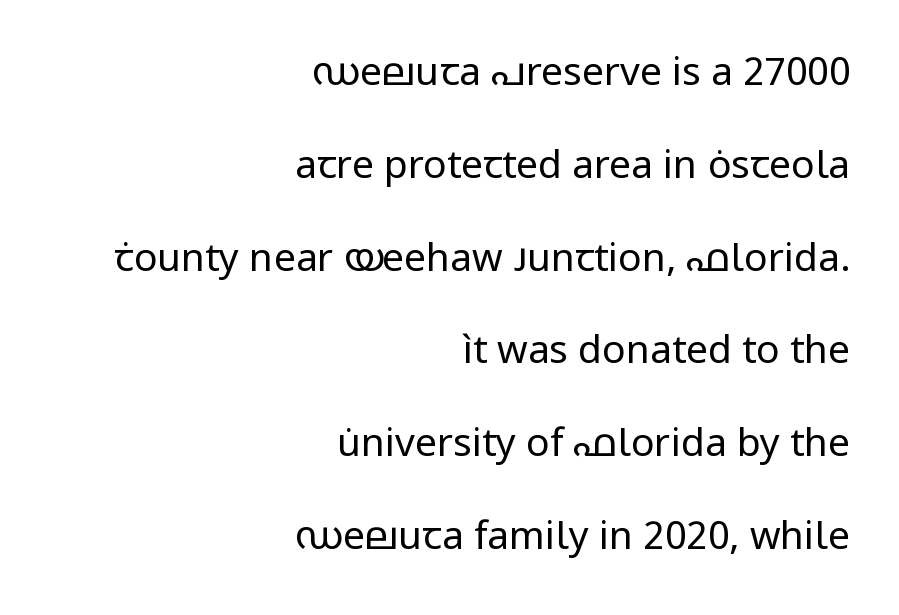
Q: Is the text bold? A: No.
Q: Is the text italic (slanted)? A: No, it is upright.
Q: Is the typeface a serif or a sans-serif typeface? A: Sans-serif.
Q: Is the text underlined? A: No.
Q: How is the paragraph aligned? A: Right-aligned.
Q: Is the spacing between letters normal or unusually wide? A: Normal.
Q: Is the spacing between lines tight, normal or loose? A: Loose.
Q: Width (condensed, normal, or wide)? A: Normal.
Q: Stroke contrast? A: Low.
Q: x-height? A: Medium.
Q: Monospaced? A: No.
